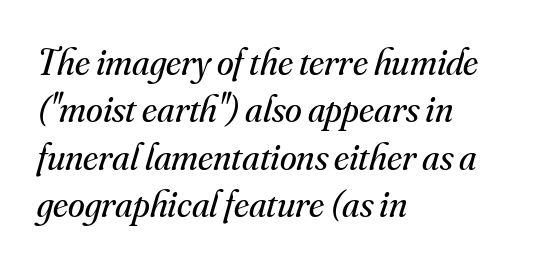
Q: Is the text bold? A: No.
Q: Is the text italic (slanted)? A: Yes, it leans right by about 16 degrees.
Q: Is the typeface a serif or a sans-serif typeface? A: Serif.
Q: Is the text underlined? A: No.
Q: How is the paragraph aligned? A: Left-aligned.
Q: Is the spacing between letters normal or unusually wide? A: Normal.
Q: Is the spacing between lines tight, normal or loose? A: Normal.
Q: Width (condensed, normal, or wide)? A: Normal.
Q: Stroke contrast? A: Medium.
Q: x-height? A: Small.
Q: Monospaced? A: No.
